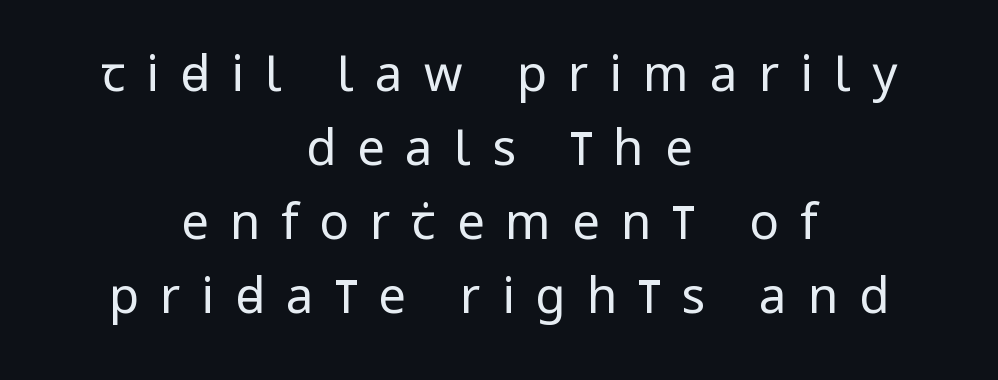
{"serif": "no", "italic": "no", "bold": "no", "weight": "regular", "width": "condensed", "stroke_contrast": "low", "x_height": "large", "monospaced": "no", "underline": "no", "align": "center", "line_spacing": "normal", "line_spacing_ratio": 1.51, "letter_spacing": "wide", "letter_spacing_em": 0.43, "glyph_px": 49}
